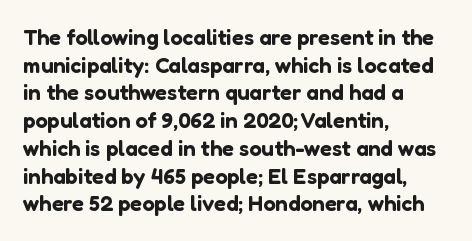
{"italic": "no", "underline": "no", "align": "left", "line_spacing": "normal", "line_spacing_ratio": 1.26, "letter_spacing": "normal", "letter_spacing_em": 0.0, "glyph_px": 22}
